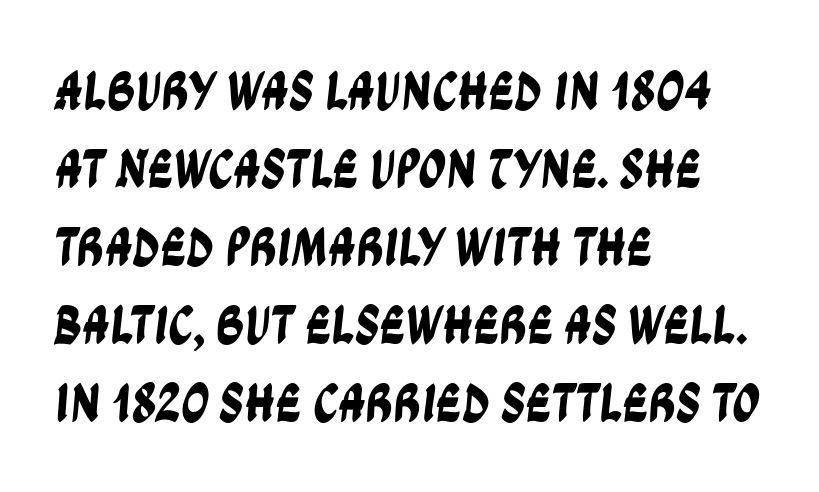
{"serif": "no", "width": "condensed", "stroke_contrast": "low", "x_height": "large", "monospaced": "no", "underline": "no", "align": "left", "line_spacing": "normal", "line_spacing_ratio": 1.42, "letter_spacing": "normal", "letter_spacing_em": 0.0, "glyph_px": 55}
